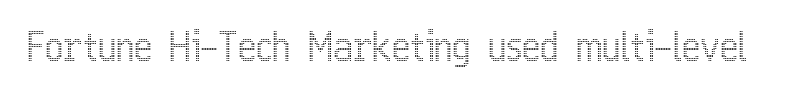
Q: Is the text italic (slanted)? A: No, it is upright.
Q: Is the text underlined? A: No.
Q: Is the spacing between letters normal or unusually wide? A: Normal.
Q: Width (condensed, normal, or wide)? A: Condensed.
Q: x-height? A: Medium.
Q: Monospaced? A: No.
